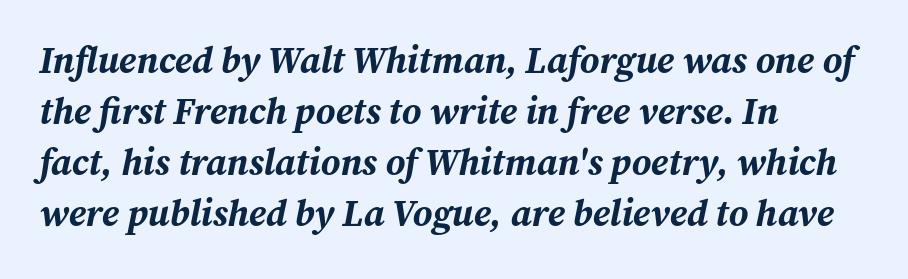
Nobody drew a line under any word here. Each letter keeps its own natural width here, so spacing adapts to shape. Observe the ordinary spacing: letters are neighbours, not strangers. There's an unmistakable incline to the writing here.
